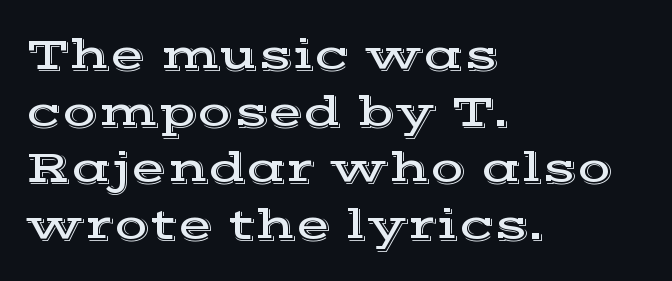
The image shows 46 px wide serif type, upright; set left-aligned, line spacing 1.23x, normal letter spacing, not underlined; a medium x-height.
